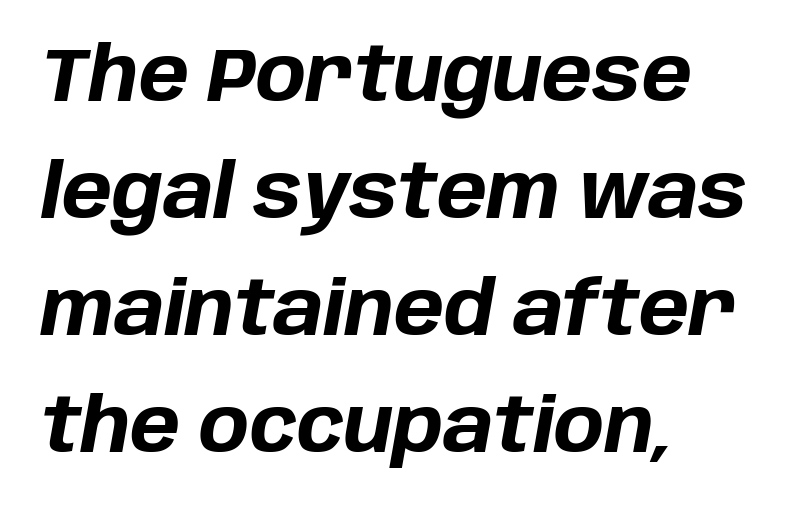
{"italic": "yes", "lean": "right", "slant_degrees": 10, "bold": "yes", "weight": "bold", "width": "normal", "stroke_contrast": "low", "x_height": "large", "monospaced": "no", "underline": "no", "align": "left", "line_spacing": "normal", "line_spacing_ratio": 1.56, "letter_spacing": "normal", "letter_spacing_em": 0.0, "glyph_px": 75}
